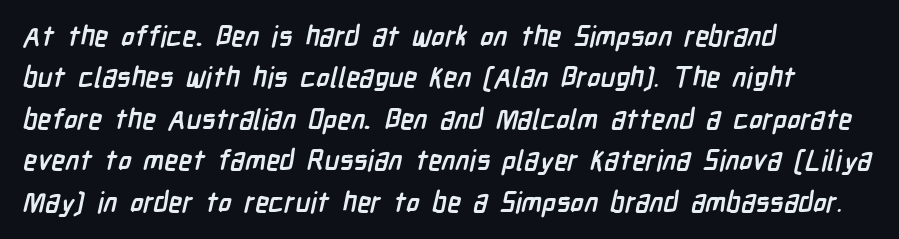
{"serif": "no", "bold": "yes", "weight": "semibold", "width": "condensed", "stroke_contrast": "low", "x_height": "medium", "monospaced": "no", "underline": "no", "align": "left", "line_spacing": "normal", "line_spacing_ratio": 1.48, "letter_spacing": "normal", "letter_spacing_em": 0.0, "glyph_px": 28}
